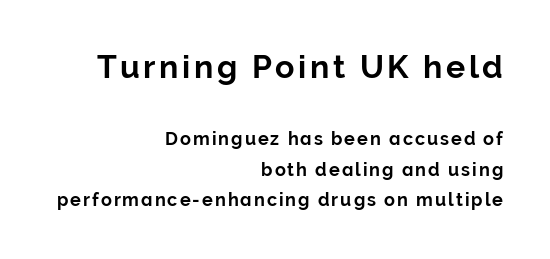
These lines sit exactly where default settings would place them. Block one is the big one; block two sits smaller underneath. The passage is arranged like a letterhead date or caption credit — flush right. The designer went with a sans here, leaving each stem footless. Each letter keeps its own natural width here, so spacing adapts to shape.
